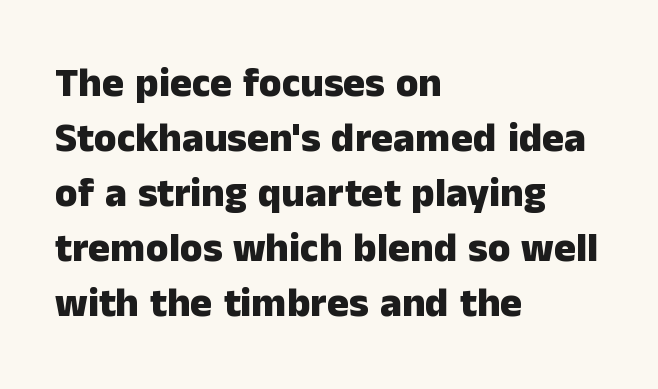
The lines sit at an ordinary, default distance from one another. The passage shown is typed in a proportional face where columns would drift. This sample uses a sans-serif face. Every letter is thick-stroked: bold, no question.
